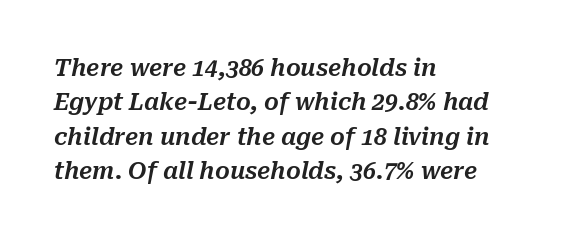
The image shows 23 px text type, italic (leaning right); set left-aligned, normal line spacing (1.49x), normal letter spacing, not underlined.
